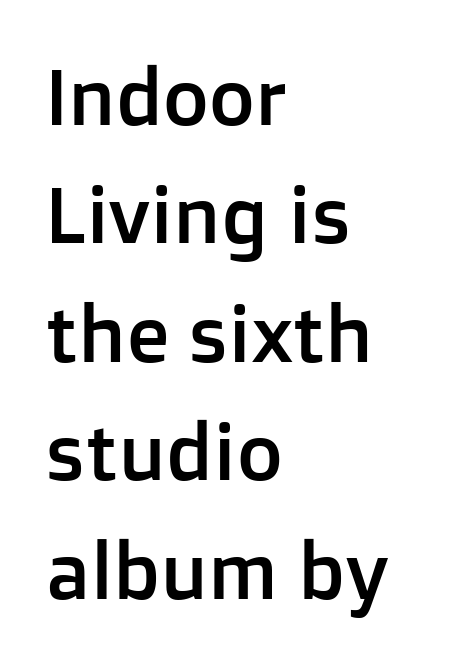
{"serif": "no", "italic": "no", "width": "normal", "stroke_contrast": "low", "x_height": "medium", "monospaced": "no", "underline": "no", "align": "left", "line_spacing": "normal", "line_spacing_ratio": 1.5, "letter_spacing": "normal", "letter_spacing_em": 0.0, "glyph_px": 79}
